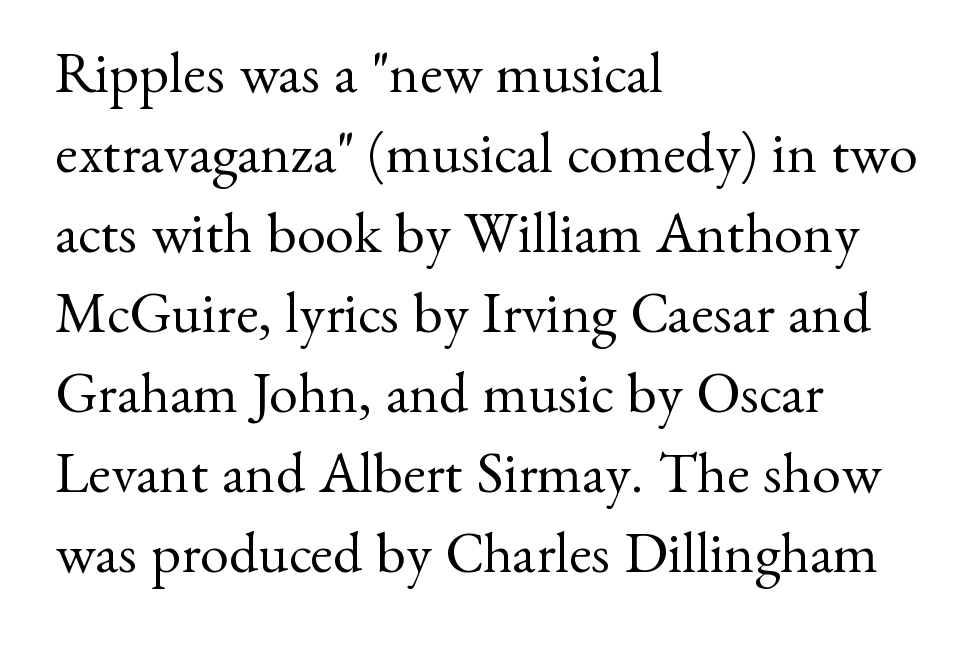
The letters look calm and open, with moderate or lighter stems. This is serif lettering, the kind often seen in printed books. Caption: standard tracking, unaltered. Descenders hang freely into open space. Here the designer chose a conventional face with non-uniform glyph widths.
